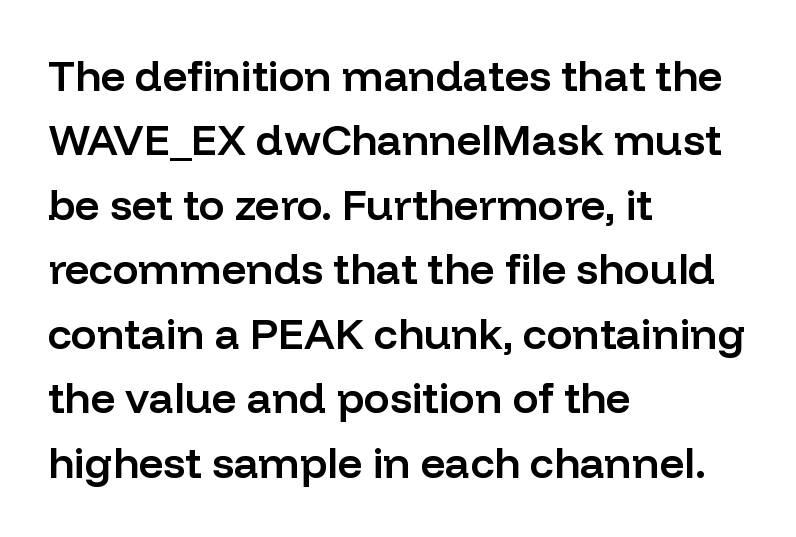
Q: Is the text bold? A: Semi-bold.
Q: Is the text italic (slanted)? A: No, it is upright.
Q: Is the typeface a serif or a sans-serif typeface? A: Sans-serif.
Q: Is the text underlined? A: No.
Q: How is the paragraph aligned? A: Left-aligned.
Q: Is the spacing between letters normal or unusually wide? A: Normal.
Q: Is the spacing between lines tight, normal or loose? A: Normal.
Q: Width (condensed, normal, or wide)? A: Normal.
Q: Stroke contrast? A: Low.
Q: x-height? A: Medium.
Q: Monospaced? A: No.
